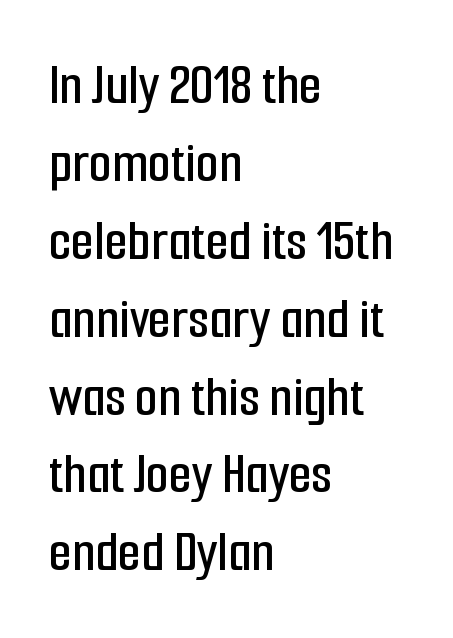
{"serif": "no", "italic": "no", "width": "condensed", "stroke_contrast": "low", "x_height": "medium", "monospaced": "no", "underline": "no", "align": "left", "line_spacing": "normal", "line_spacing_ratio": 1.32, "letter_spacing": "normal", "letter_spacing_em": 0.0, "glyph_px": 59}
